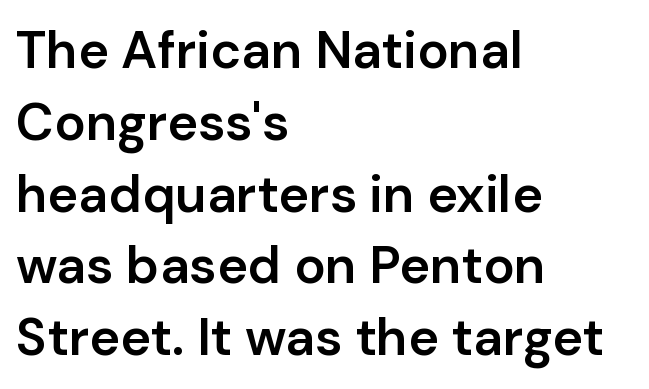
{"serif": "no", "italic": "no", "bold": "semi", "weight": "semibold", "width": "normal", "stroke_contrast": "low", "x_height": "medium", "monospaced": "no", "underline": "no", "align": "left", "line_spacing": "normal", "line_spacing_ratio": 1.38, "letter_spacing": "normal", "letter_spacing_em": 0.0, "glyph_px": 52}
